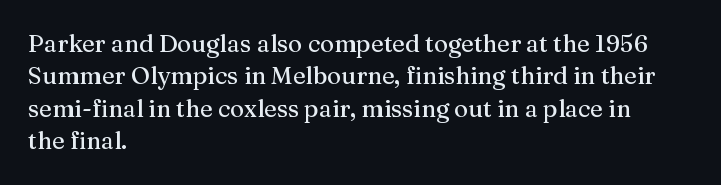
Q: Is the text italic (slanted)? A: No, it is upright.
Q: Is the text underlined? A: No.
Q: How is the paragraph aligned? A: Left-aligned.
Q: Is the spacing between letters normal or unusually wide? A: Normal.
Q: Is the spacing between lines tight, normal or loose? A: Normal.
